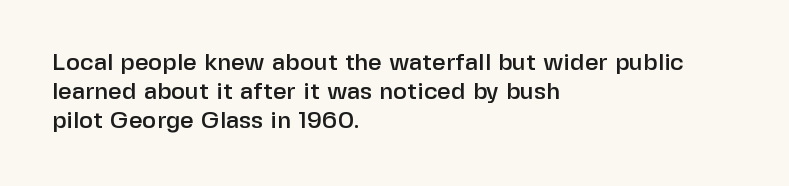
The area under the type is left untouched. Is the block centered? No — it sits flush against the left margin. Default kerning and tracking; the words read as compact shapes. Is there any slant? The stems are plumb.
